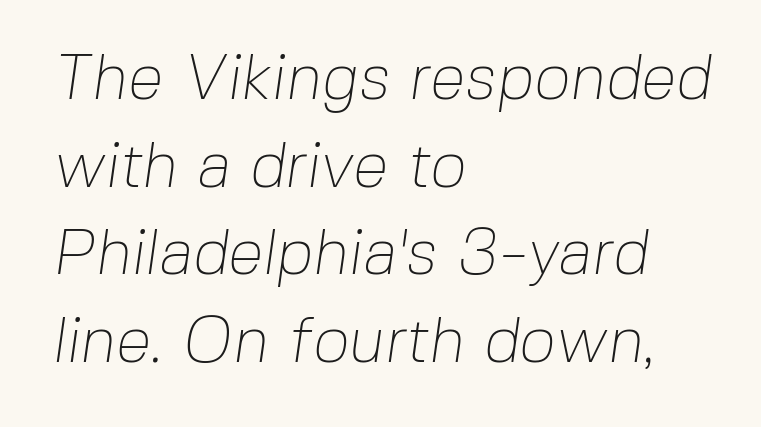
Q: Is the text bold? A: No.
Q: Is the typeface a serif or a sans-serif typeface? A: Sans-serif.
Q: Is the text underlined? A: No.
Q: How is the paragraph aligned? A: Left-aligned.
Q: Is the spacing between letters normal or unusually wide? A: Normal.
Q: Is the spacing between lines tight, normal or loose? A: Normal.
Q: Width (condensed, normal, or wide)? A: Normal.
Q: Stroke contrast? A: Low.
Q: x-height? A: Medium.
Q: Monospaced? A: No.
